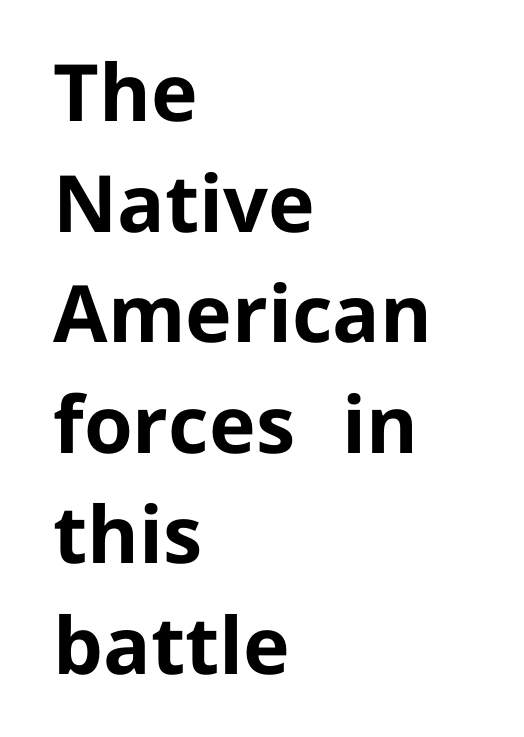
Q: Is the text bold? A: Yes.
Q: Is the text italic (slanted)? A: No, it is upright.
Q: Is the typeface a serif or a sans-serif typeface? A: Sans-serif.
Q: Is the text underlined? A: No.
Q: How is the paragraph aligned? A: Left-aligned.
Q: Is the spacing between letters normal or unusually wide? A: Normal.
Q: Is the spacing between lines tight, normal or loose? A: Normal.
Q: Width (condensed, normal, or wide)? A: Normal.
Q: Stroke contrast? A: Low.
Q: x-height? A: Medium.
Q: Monospaced? A: No.
